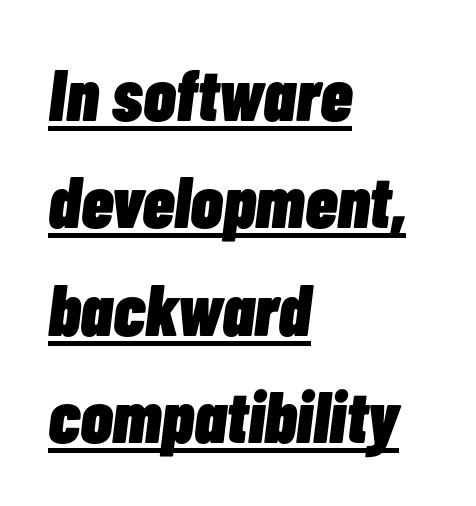
Q: Is the text bold? A: Yes.
Q: Is the text italic (slanted)? A: Yes, it leans right by about 7 degrees.
Q: Is the text underlined? A: Yes.
Q: How is the paragraph aligned? A: Left-aligned.
Q: Is the spacing between letters normal or unusually wide? A: Normal.
Q: Is the spacing between lines tight, normal or loose? A: Normal.
Q: Width (condensed, normal, or wide)? A: Condensed.
Q: Stroke contrast? A: Low.
Q: x-height? A: Medium.
Q: Monospaced? A: No.
